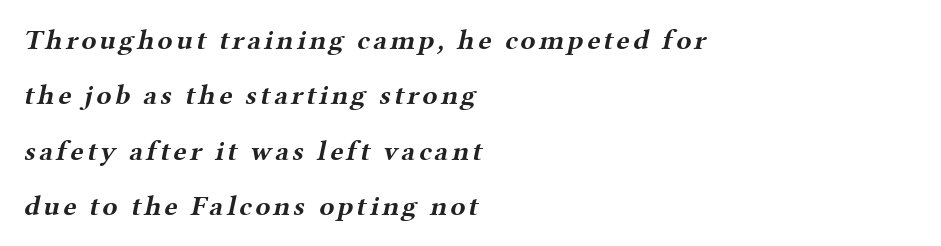
Font category for this specimen: serif. In terms of leading, this rendering errs on the spacious side. Where is the straight margin? On the left. Beneath every word, the page is bare.
